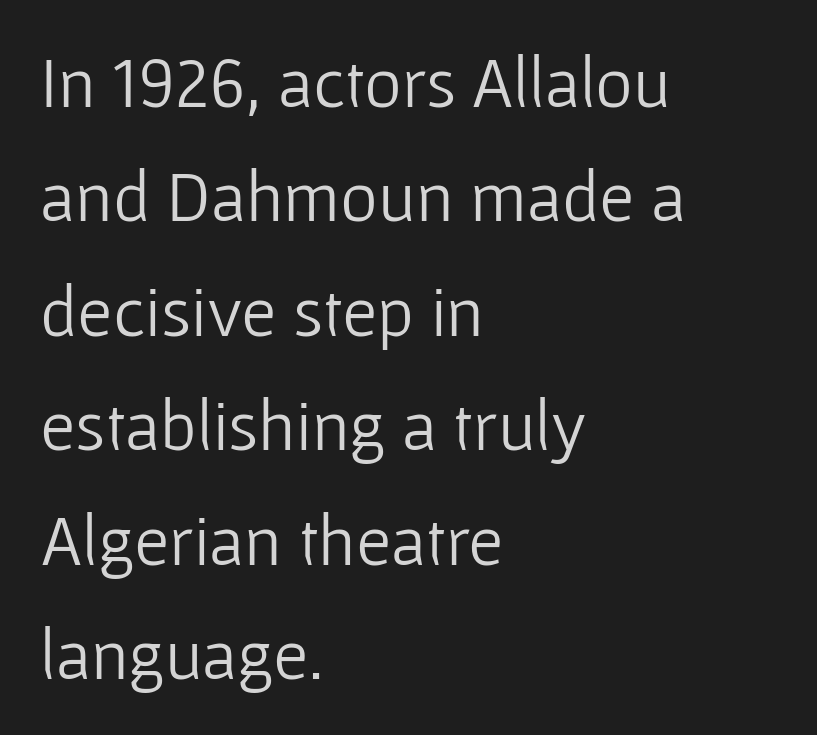
Q: Is the text bold? A: No.
Q: Is the text italic (slanted)? A: No, it is upright.
Q: Is the typeface a serif or a sans-serif typeface? A: Sans-serif.
Q: Is the text underlined? A: No.
Q: How is the paragraph aligned? A: Left-aligned.
Q: Is the spacing between letters normal or unusually wide? A: Normal.
Q: Is the spacing between lines tight, normal or loose? A: Normal.
Q: Width (condensed, normal, or wide)? A: Normal.
Q: Stroke contrast? A: Low.
Q: x-height? A: Medium.
Q: Monospaced? A: No.
